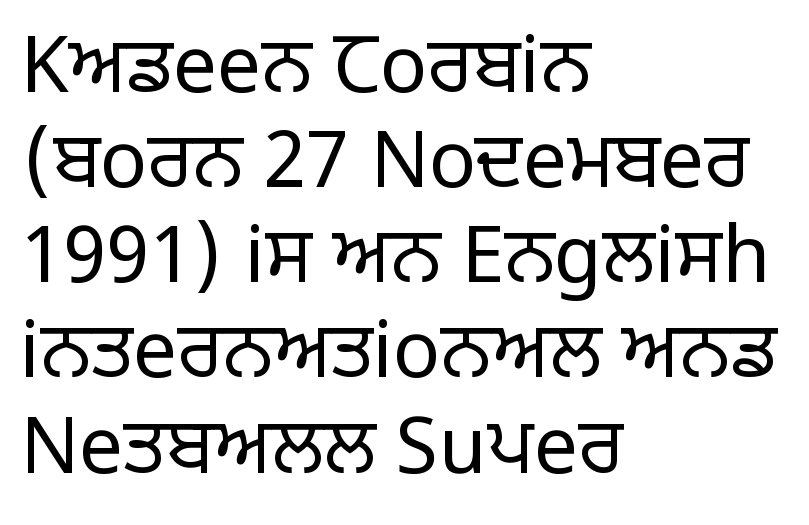
{"serif": "no", "italic": "no", "bold": "no", "weight": "regular", "width": "normal", "stroke_contrast": "low", "x_height": "large", "monospaced": "no", "underline": "no", "align": "left", "line_spacing_ratio": 1.22, "letter_spacing": "normal", "letter_spacing_em": 0.0, "glyph_px": 78}
